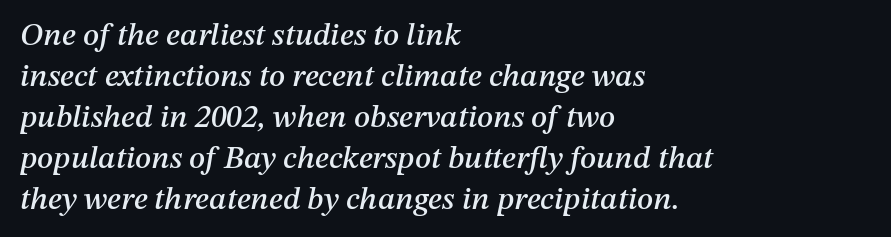
{"italic": "yes", "lean": "right", "slant_degrees": 12, "width": "normal", "stroke_contrast": "medium", "x_height": "medium", "monospaced": "no", "underline": "no", "align": "left", "line_spacing": "normal", "line_spacing_ratio": 1.28, "letter_spacing": "normal", "letter_spacing_em": 0.0, "glyph_px": 32}
